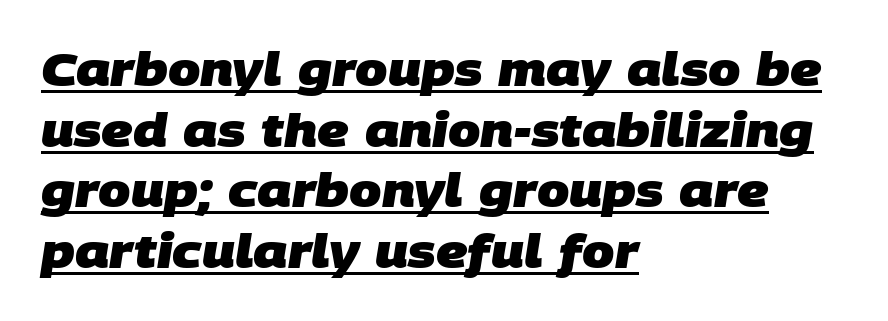
The image shows 46 px heavy sans-serif type; set left-aligned, normal line spacing (1.32x), normal letter spacing, underlined; low stroke contrast and a large x-height.
